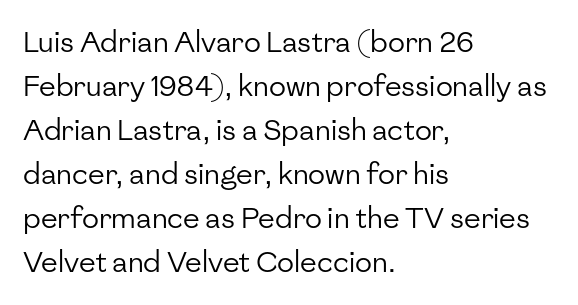
{"serif": "no", "italic": "no", "bold": "no", "weight": "regular", "width": "normal", "stroke_contrast": "low", "x_height": "medium", "monospaced": "no", "underline": "no", "align": "left", "line_spacing": "normal", "line_spacing_ratio": 1.57, "letter_spacing": "normal", "letter_spacing_em": 0.0, "glyph_px": 28}
